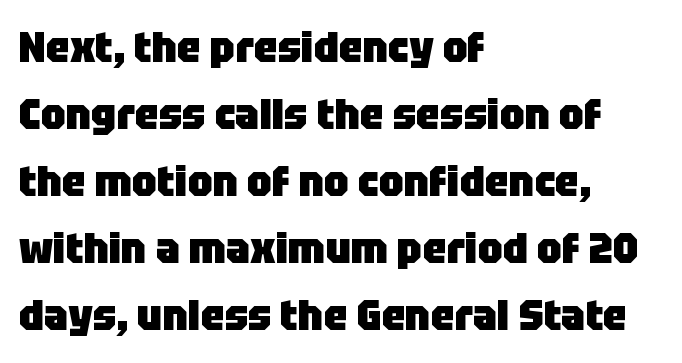
Q: Is the text bold? A: Yes.
Q: Is the text italic (slanted)? A: No, it is upright.
Q: Is the typeface a serif or a sans-serif typeface? A: Sans-serif.
Q: Is the text underlined? A: No.
Q: How is the paragraph aligned? A: Left-aligned.
Q: Is the spacing between letters normal or unusually wide? A: Normal.
Q: Is the spacing between lines tight, normal or loose? A: Normal.
Q: Width (condensed, normal, or wide)? A: Normal.
Q: Stroke contrast? A: Low.
Q: x-height? A: Large.
Q: Monospaced? A: No.
